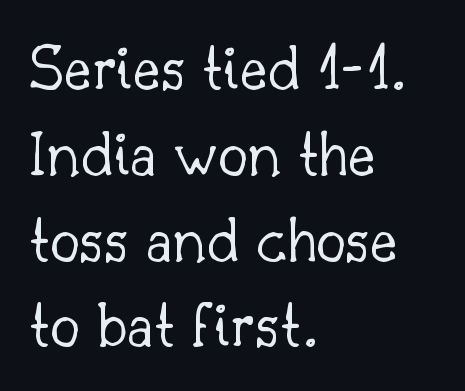
Q: Is the text bold? A: No.
Q: Is the text italic (slanted)? A: No, it is upright.
Q: Is the text underlined? A: No.
Q: How is the paragraph aligned? A: Left-aligned.
Q: Is the spacing between letters normal or unusually wide? A: Normal.
Q: Is the spacing between lines tight, normal or loose? A: Normal.
Q: Width (condensed, normal, or wide)? A: Normal.
Q: Stroke contrast? A: Low.
Q: x-height? A: Small.
Q: Monospaced? A: No.
